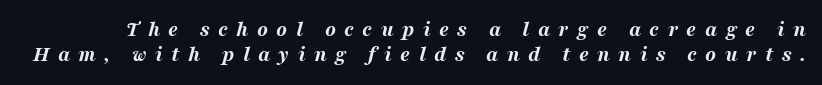
{"italic": "yes", "lean": "right", "slant_degrees": 16, "bold": "yes", "underline": "no", "line_spacing": "tight", "line_spacing_ratio": 1.14, "letter_spacing": "wide", "letter_spacing_em": 0.38, "glyph_px": 22}
